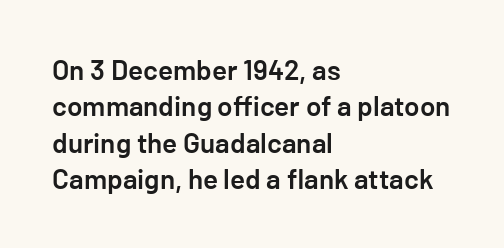
{"serif": "no", "italic": "no", "bold": "semi", "weight": "semibold", "width": "normal", "stroke_contrast": "low", "x_height": "medium", "underline": "no", "align": "left", "line_spacing": "normal", "line_spacing_ratio": 1.3, "letter_spacing": "normal", "letter_spacing_em": 0.0, "glyph_px": 28}
